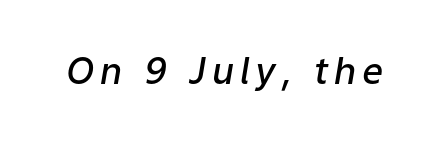
The image shows 37 px semibold type, italic (leaning right); set not underlined; low stroke contrast and a medium x-height.
